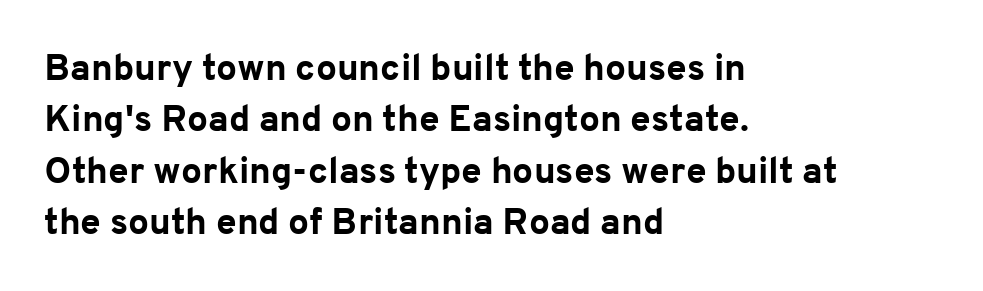
{"serif": "no", "italic": "no", "bold": "yes", "weight": "bold", "width": "normal", "stroke_contrast": "low", "x_height": "medium", "monospaced": "no", "underline": "no", "align": "left", "line_spacing": "normal", "line_spacing_ratio": 1.39, "letter_spacing": "normal", "letter_spacing_em": 0.0, "glyph_px": 37}
